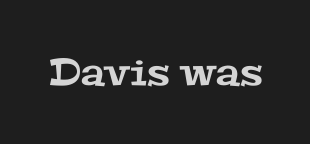
The image shows 38 px wide serif type; set normal letter spacing, not underlined; medium stroke contrast and a medium x-height.
